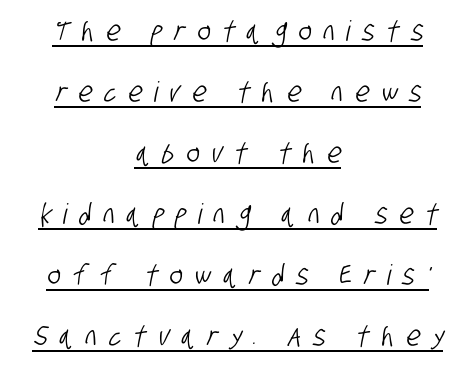
{"serif": "no", "width": "condensed", "stroke_contrast": "low", "x_height": "large", "monospaced": "no", "underline": "yes", "align": "center", "line_spacing": "loose", "line_spacing_ratio": 2.18, "letter_spacing": "wide", "letter_spacing_em": 0.43, "glyph_px": 28}
